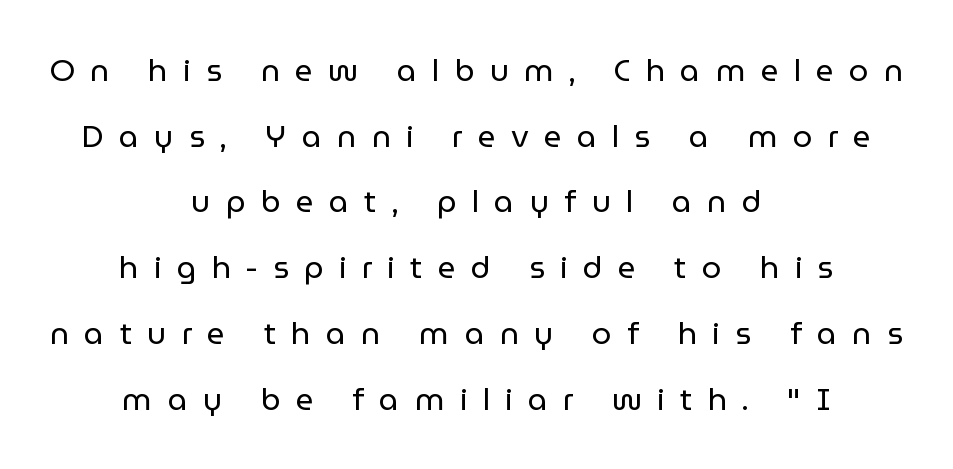
Q: Is the text bold? A: No.
Q: Is the text italic (slanted)? A: No, it is upright.
Q: Is the typeface a serif or a sans-serif typeface? A: Sans-serif.
Q: Is the text underlined? A: No.
Q: How is the paragraph aligned? A: Centered.
Q: Is the spacing between letters normal or unusually wide? A: Unusually wide.
Q: Is the spacing between lines tight, normal or loose? A: Loose.
Q: Width (condensed, normal, or wide)? A: Normal.
Q: Stroke contrast? A: Low.
Q: x-height? A: Medium.
Q: Monospaced? A: No.
